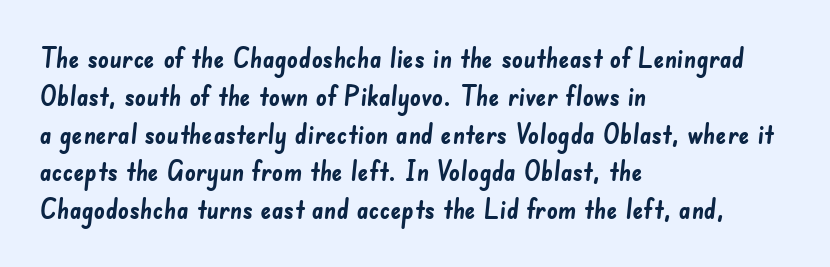
Which margin do the lines hug? The left one — the right edge is uneven. No word sits above an underline. The rendering keeps characters at their native spacing. Its strokes are broad and dark, the hallmark of bold type. One glance says typical: line gaps are just what's usual.
